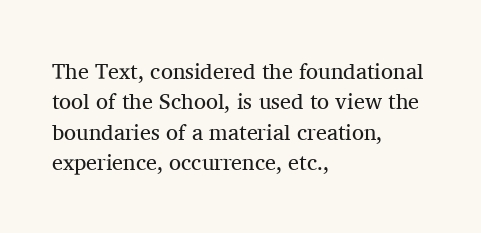
{"italic": "no", "bold": "no", "underline": "no", "align": "left", "line_spacing": "normal", "line_spacing_ratio": 1.38, "letter_spacing": "normal", "letter_spacing_em": 0.0, "glyph_px": 22}
